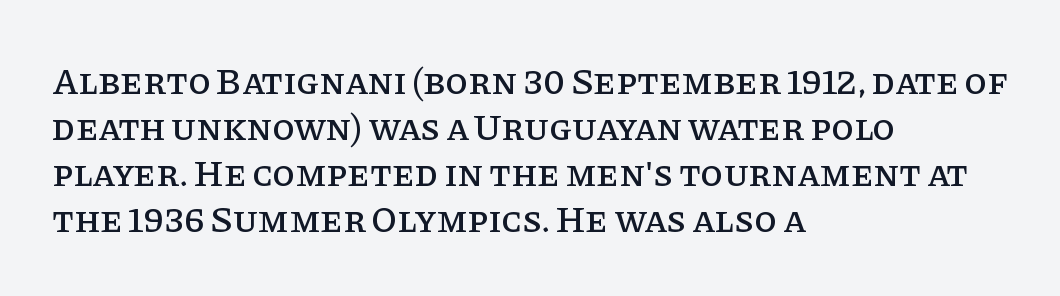
Q: Is the text italic (slanted)? A: No, it is upright.
Q: Is the typeface a serif or a sans-serif typeface? A: Serif.
Q: Is the text underlined? A: No.
Q: How is the paragraph aligned? A: Left-aligned.
Q: Is the spacing between letters normal or unusually wide? A: Normal.
Q: Width (condensed, normal, or wide)? A: Normal.
Q: Stroke contrast? A: Low.
Q: x-height? A: Large.
Q: Monospaced? A: No.
